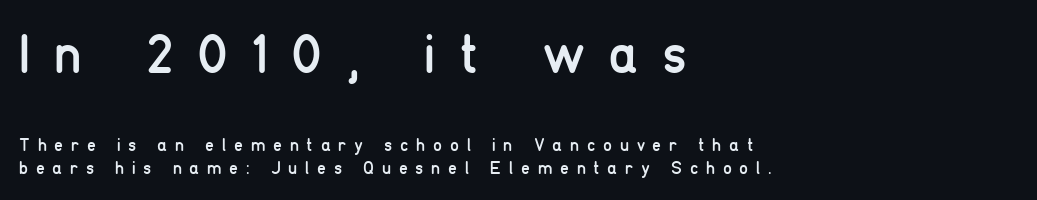
The image shows 55 px regular-weight, condensed sans-serif type, upright; set left-aligned, normal line spacing (1.28x), unusually wide letter spacing (+0.43 em), not underlined; the first (top) block is 3.06x larger; low stroke contrast and a medium x-height.
